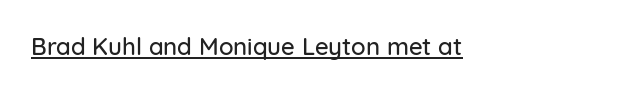
The image shows 24 px text type, upright; set normal letter spacing, underlined.
